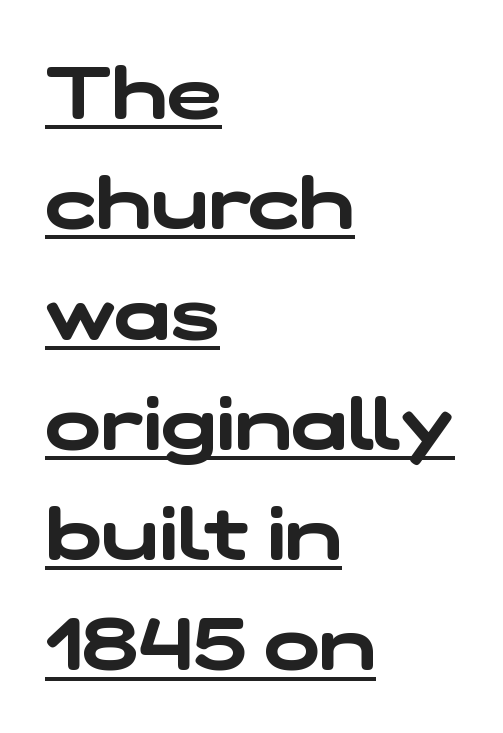
Letterform terminals end flat and unadorned throughout the passage. Every word sits above its own underline. Leftover space on each line is placed entirely after the last word. The space between consecutive lines is moderate. Proportional: the letters do not fall into vertical columns.
